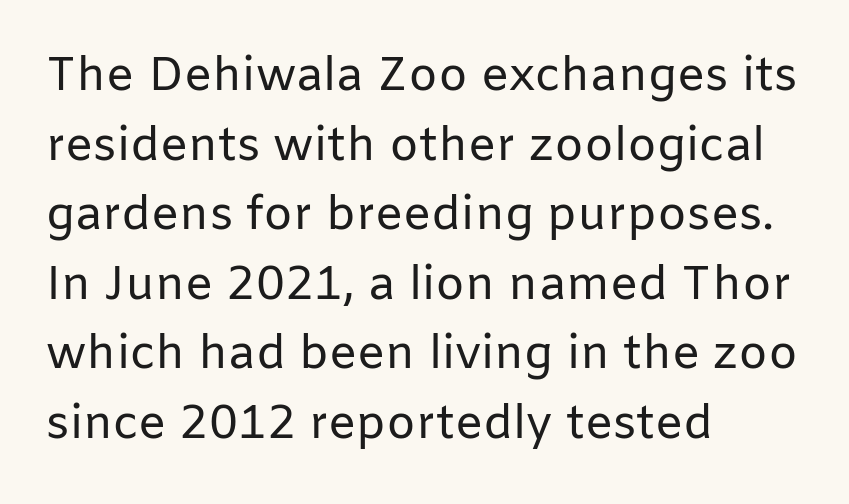
Examine the stroke ends and you'll find no serifs. The gap between lines stays unmarked. The font is comparable to plain body text, perhaps lighter. Varying glyph widths throughout — classic text-font behaviour. Left-aligned paragraph, ragged on the right.
